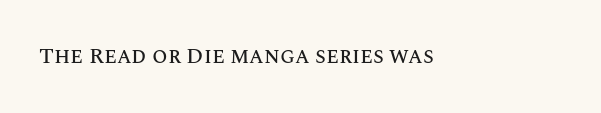
{"italic": "no", "underline": "no", "letter_spacing": "normal", "letter_spacing_em": 0.0, "glyph_px": 22}
